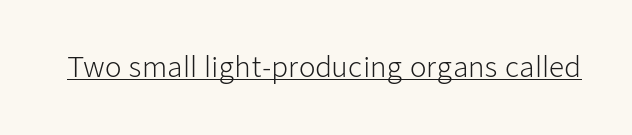
Vertical stems look standard width or narrower in stroke. This sample carries an underscore along the baseline area. Notice how the stems are strictly vertical — no italics here. Spacing between characters is what you'd get straight out of the box.
